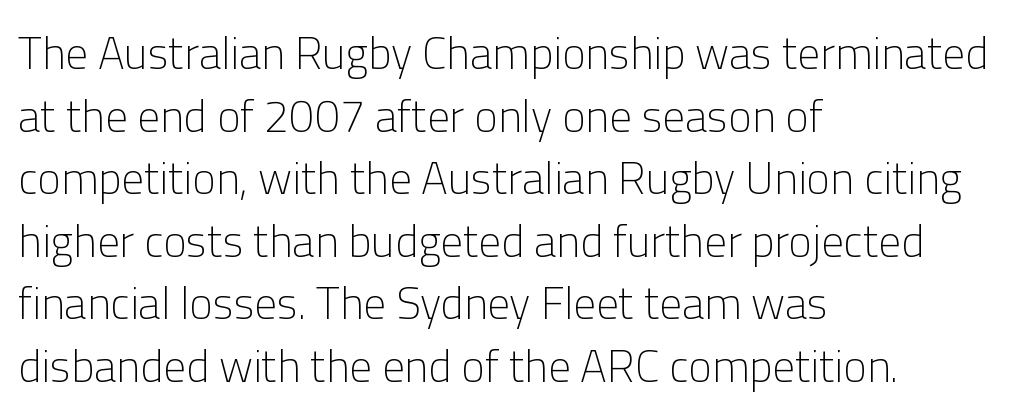
Q: Is the text bold? A: No.
Q: Is the text italic (slanted)? A: No, it is upright.
Q: Is the typeface a serif or a sans-serif typeface? A: Sans-serif.
Q: Is the text underlined? A: No.
Q: How is the paragraph aligned? A: Left-aligned.
Q: Is the spacing between letters normal or unusually wide? A: Normal.
Q: Is the spacing between lines tight, normal or loose? A: Normal.
Q: Width (condensed, normal, or wide)? A: Normal.
Q: Stroke contrast? A: Low.
Q: x-height? A: Medium.
Q: Monospaced? A: No.
